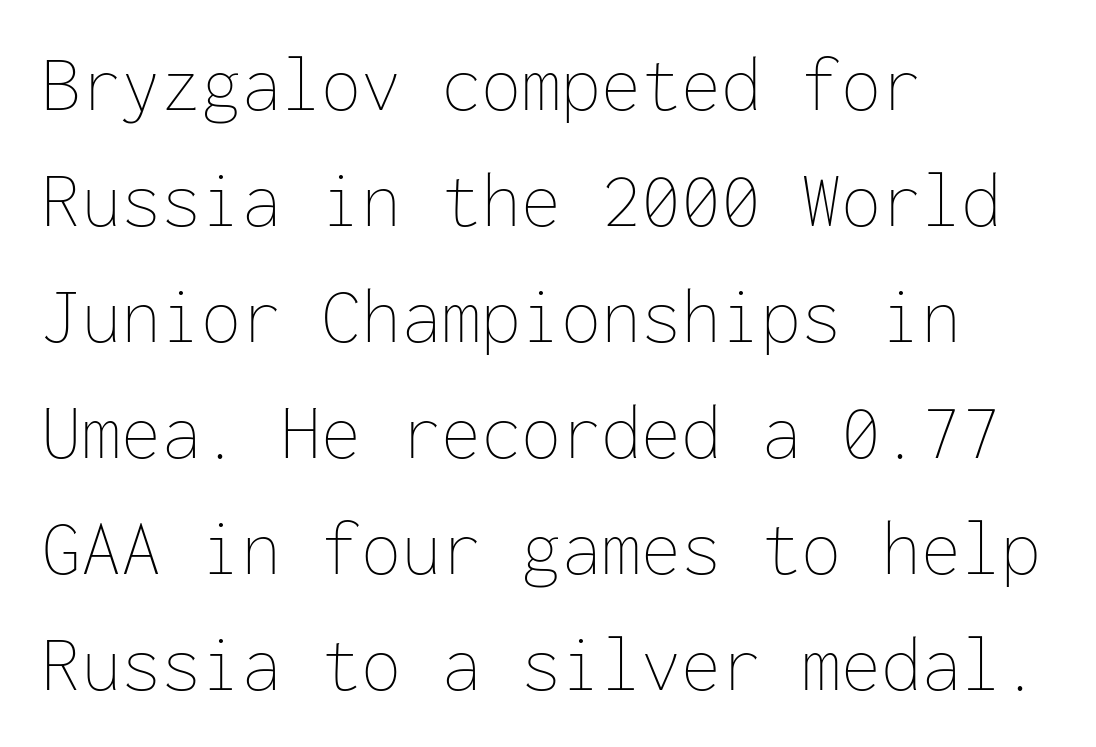
{"italic": "no", "bold": "no", "weight": "thin", "width": "normal", "stroke_contrast": "low", "x_height": "medium", "monospaced": "yes", "underline": "no", "align": "left", "line_spacing": "normal", "line_spacing_ratio": 1.45, "letter_spacing": "normal", "letter_spacing_em": 0.0, "glyph_px": 80}
